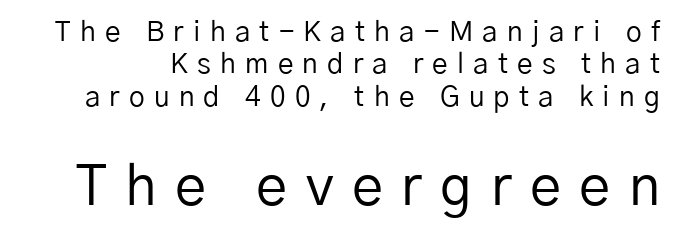
The image shows 56 px regular-weight sans-serif type, upright; set line spacing 1.16x, unusually wide letter spacing (+0.33 em), not underlined; the second (bottom) block is 2.0x larger; low stroke contrast and a medium x-height.
